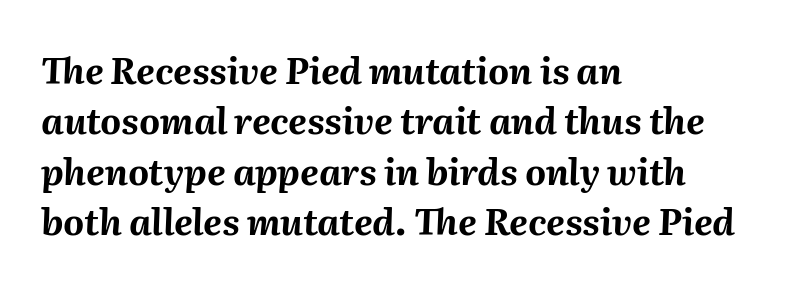
The passage shown has conventional tracking throughout. Notice how descenders clear the ascenders below comfortably — that's standard leading. You could not count columns in this text — the font is proportionally spaced. This sample is left-justified, so line endings fall wherever the words run out. The text carries the slant typical of an italic or oblique font.
